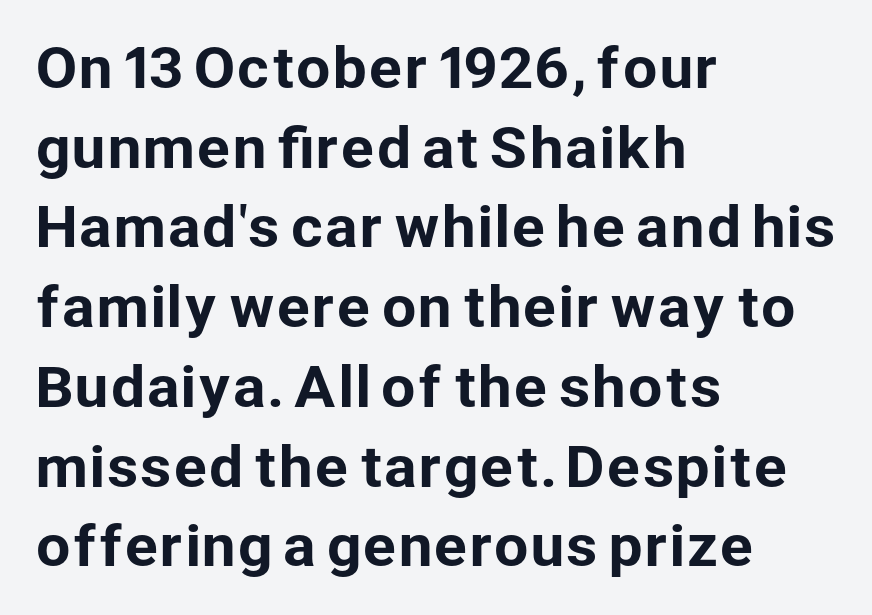
Q: Is the text italic (slanted)? A: No, it is upright.
Q: Is the typeface a serif or a sans-serif typeface? A: Sans-serif.
Q: Is the text underlined? A: No.
Q: How is the paragraph aligned? A: Left-aligned.
Q: Is the spacing between letters normal or unusually wide? A: Normal.
Q: Is the spacing between lines tight, normal or loose? A: Normal.
Q: Width (condensed, normal, or wide)? A: Normal.
Q: Stroke contrast? A: Low.
Q: x-height? A: Medium.
Q: Monospaced? A: No.
